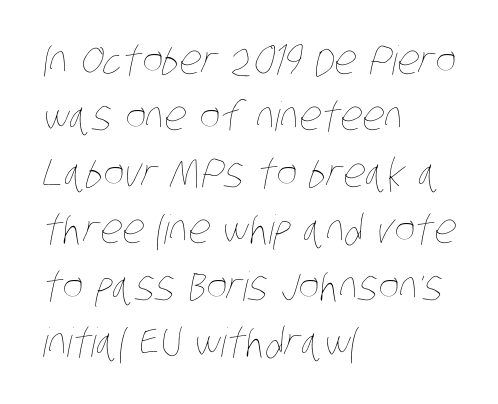
{"bold": "no", "weight": "thin", "width": "condensed", "stroke_contrast": "low", "x_height": "large", "monospaced": "no", "underline": "no", "align": "left", "line_spacing": "normal", "line_spacing_ratio": 1.41, "letter_spacing": "normal", "letter_spacing_em": 0.0, "glyph_px": 40}
